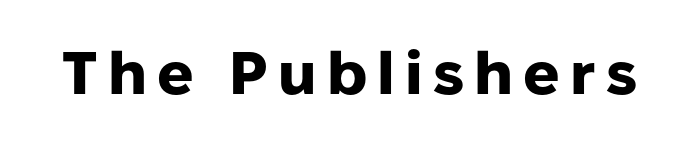
{"serif": "no", "italic": "no", "bold": "yes", "weight": "heavy", "width": "normal", "stroke_contrast": "low", "x_height": "medium", "monospaced": "no", "underline": "no", "glyph_px": 60}
